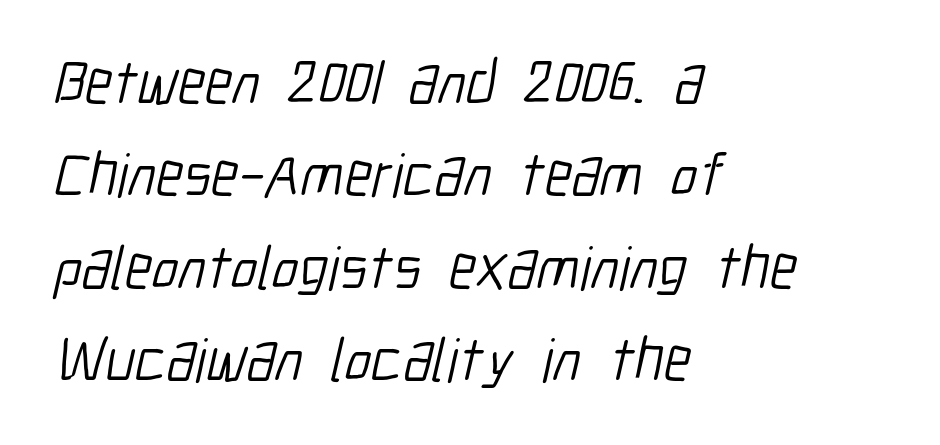
{"serif": "no", "bold": "no", "weight": "light", "width": "condensed", "stroke_contrast": "low", "x_height": "medium", "monospaced": "no", "underline": "no", "align": "left", "line_spacing": "normal", "line_spacing_ratio": 1.49, "letter_spacing": "normal", "letter_spacing_em": 0.0, "glyph_px": 62}
